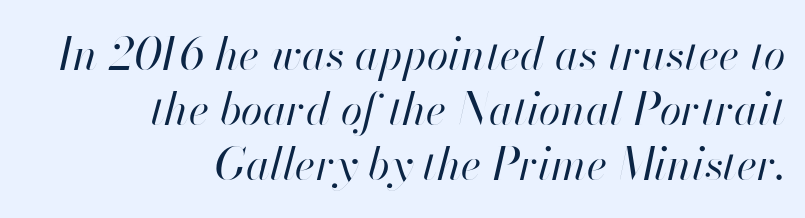
Tracking here is standard; glyphs follow each other at the usual distance. Is the type slanted? Yes — the strokes lean at a clear angle. Leftover space on each line is placed entirely before the opening word. The block of text has a typical density, with ordinary space between rows. Lines of text with bare space underneath. A typesetter would call this proportional, since set widths differ per character.
